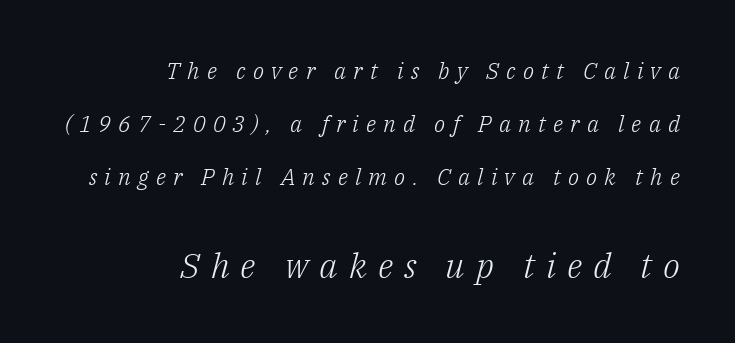
The image shows 35 px light serif type, italic (leaning right); set right-aligned, loose line spacing (2.3x), unusually wide letter spacing (+0.31 em), not underlined; the second (bottom) block is 1.52x larger; low stroke contrast and a medium x-height.
